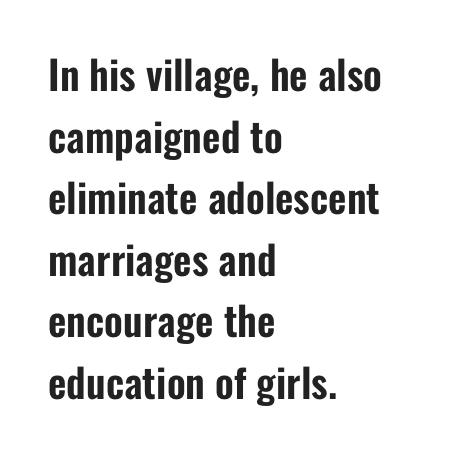
The image shows 40 px condensed sans-serif type, upright; set left-aligned, normal line spacing (1.54x), normal letter spacing, not underlined; low stroke contrast and a medium x-height.
